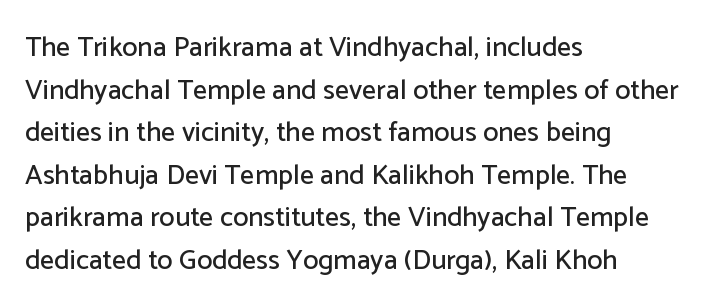
Q: Is the text italic (slanted)? A: No, it is upright.
Q: Is the typeface a serif or a sans-serif typeface? A: Sans-serif.
Q: Is the text underlined? A: No.
Q: How is the paragraph aligned? A: Left-aligned.
Q: Is the spacing between letters normal or unusually wide? A: Normal.
Q: Is the spacing between lines tight, normal or loose? A: Normal.
Q: Width (condensed, normal, or wide)? A: Normal.
Q: Stroke contrast? A: Low.
Q: x-height? A: Medium.
Q: Monospaced? A: No.
